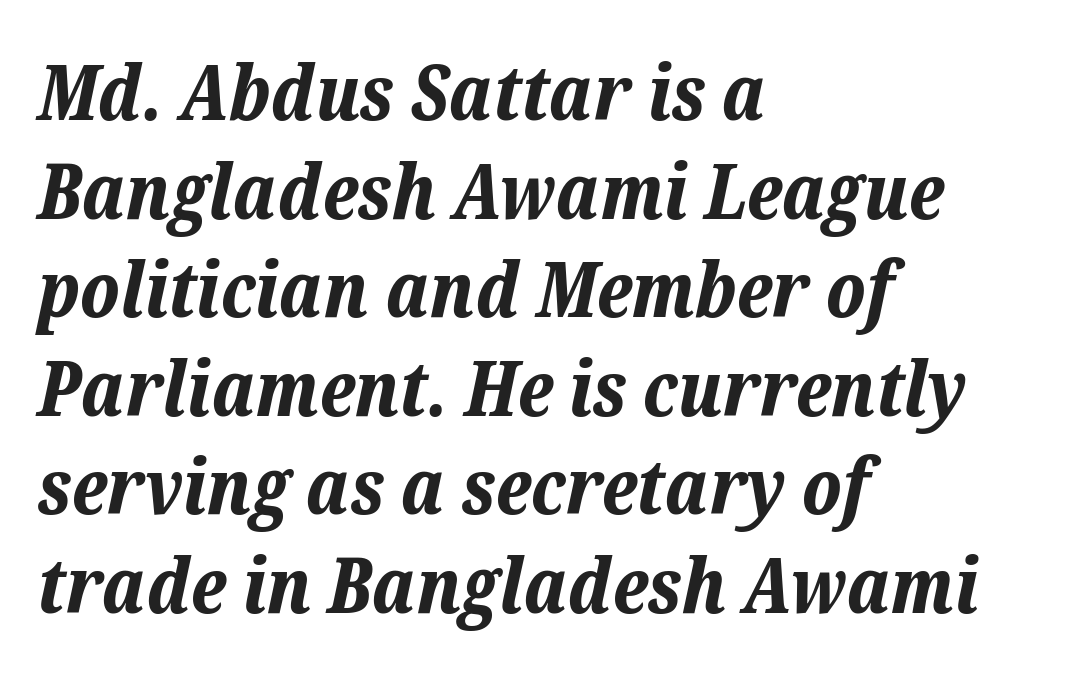
The image shows 77 px bold type, italic (leaning right); set left-aligned, normal line spacing (1.28x), normal letter spacing, not underlined; low stroke contrast and a medium x-height.
